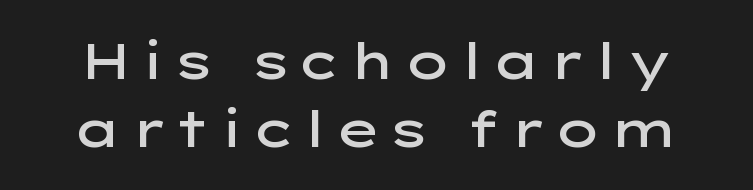
{"serif": "no", "italic": "no", "bold": "semi", "weight": "semibold", "width": "wide", "stroke_contrast": "low", "x_height": "medium", "monospaced": "no", "underline": "no", "line_spacing": "normal", "line_spacing_ratio": 1.37, "glyph_px": 50}
